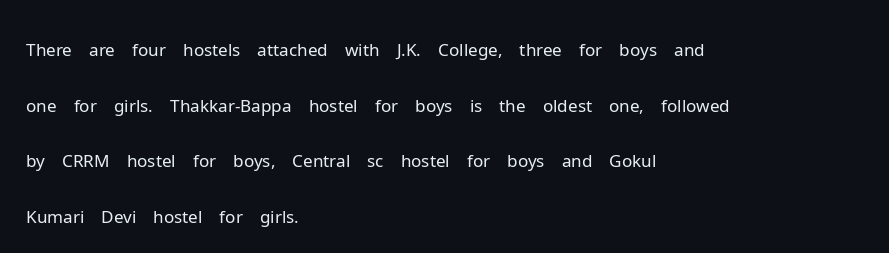
Q: Is the text bold? A: No.
Q: Is the text italic (slanted)? A: No, it is upright.
Q: Is the typeface a serif or a sans-serif typeface? A: Sans-serif.
Q: Is the text underlined? A: No.
Q: How is the paragraph aligned? A: Left-aligned.
Q: Is the spacing between letters normal or unusually wide? A: Normal.
Q: Is the spacing between lines tight, normal or loose? A: Normal.
Q: Width (condensed, normal, or wide)? A: Normal.
Q: Stroke contrast? A: Low.
Q: x-height? A: Medium.
Q: Monospaced? A: No.
